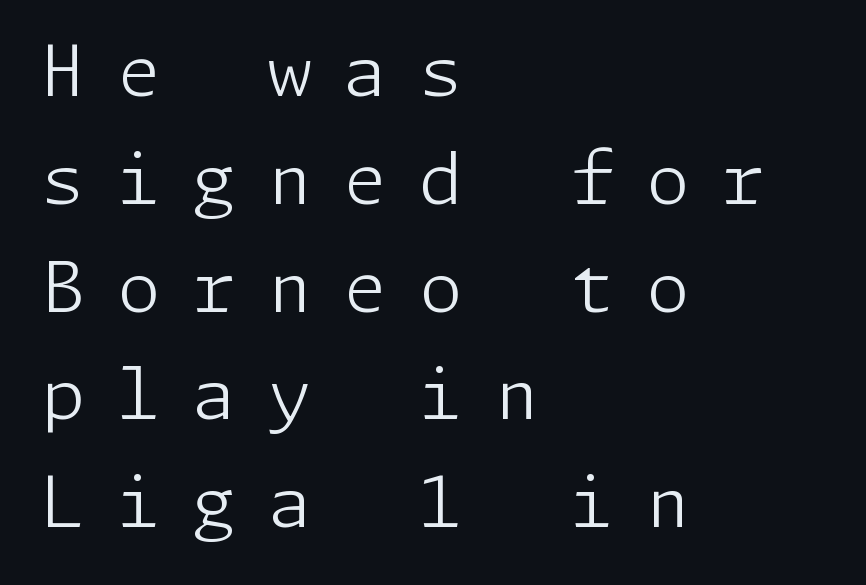
These lines are set flush left with a ragged right edge. What's the leading like? Ordinary, nothing unusual. The space directly below the letters is spotless. Ink coverage per letter is moderate at most.
